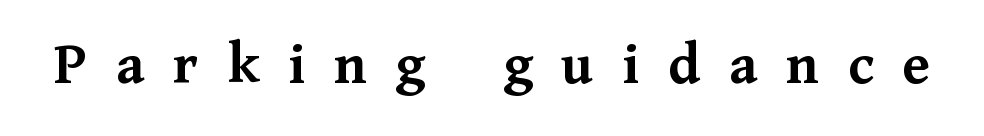
The image shows 60 px semibold serif type, upright; set unusually wide letter spacing (+0.48 em), not underlined; medium stroke contrast and a medium x-height.
